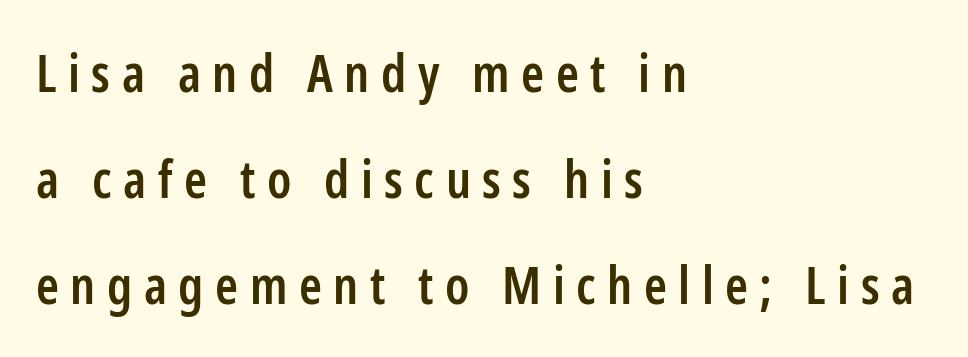
The image shows 52 px semibold, condensed sans-serif type, upright; set left-aligned, loose line spacing (2.04x), unusually wide letter spacing (+0.22 em), not underlined; low stroke contrast and a medium x-height.
